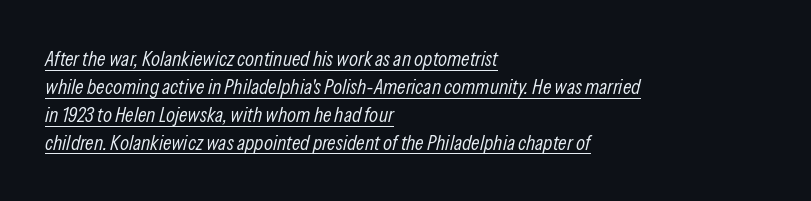
Does the copy run flush right? No — it runs flush left. The characters are drawn with everyday or finer stroke widths. Underlining? Definitely there. Slant detected: the letters are inclined.
